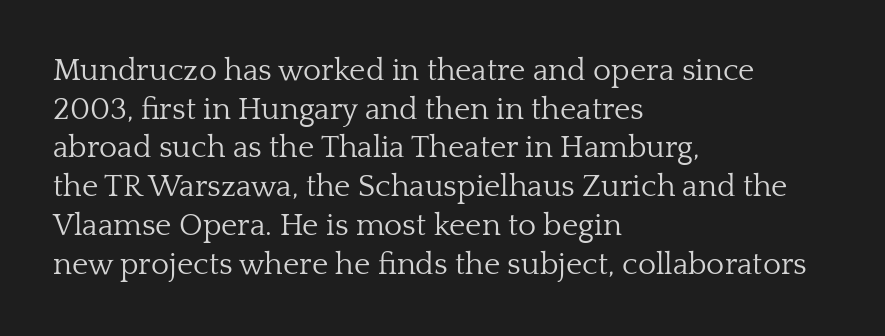
Q: Is the text bold? A: No.
Q: Is the text italic (slanted)? A: No, it is upright.
Q: Is the typeface a serif or a sans-serif typeface? A: Serif.
Q: Is the text underlined? A: No.
Q: How is the paragraph aligned? A: Left-aligned.
Q: Is the spacing between letters normal or unusually wide? A: Normal.
Q: Is the spacing between lines tight, normal or loose? A: Normal.
Q: Width (condensed, normal, or wide)? A: Normal.
Q: Stroke contrast? A: Low.
Q: x-height? A: Medium.
Q: Monospaced? A: No.
